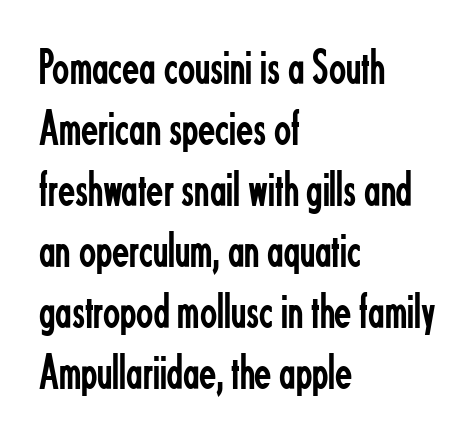
The characters display no serif detailing; their extremities are plain. Students, note that the glyphs here touch the page at normal intervals. You could not count columns in this text — the font is proportionally spaced. Unlike italic type, these characters show no tilt at all. Just letters on the line, the space beneath them empty.
